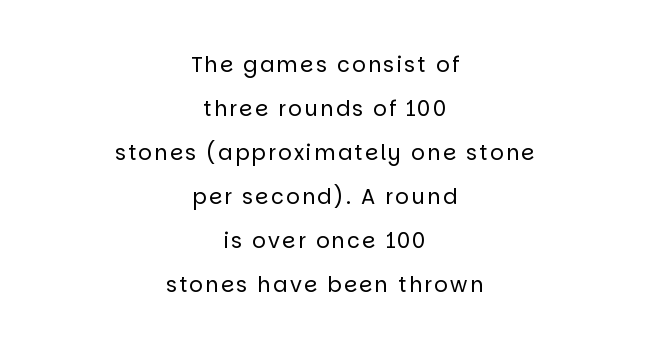
Q: Is the text bold? A: No.
Q: Is the text italic (slanted)? A: No, it is upright.
Q: Is the text underlined? A: No.
Q: How is the paragraph aligned? A: Centered.
Q: Is the spacing between lines tight, normal or loose? A: Loose.
